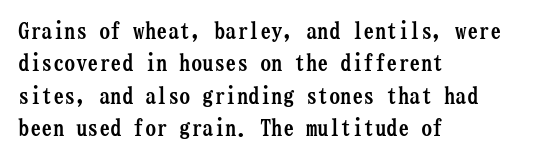
{"italic": "no", "bold": "yes", "underline": "no", "align": "left", "line_spacing": "normal", "line_spacing_ratio": 1.41, "letter_spacing": "normal", "letter_spacing_em": 0.0, "glyph_px": 23}
